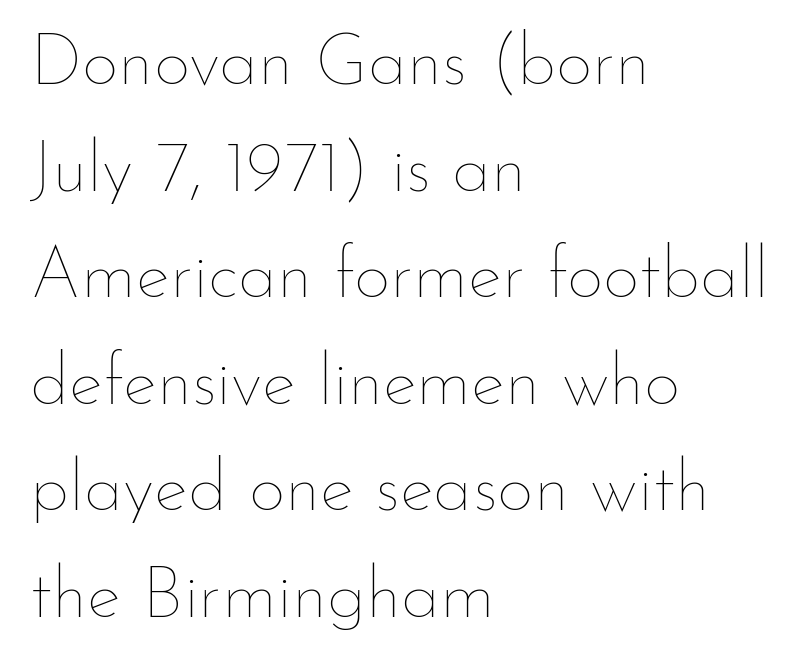
The font sits on the lighter half of the weight spectrum, regular included. Alignment: flush left. In terms of letterspacing, this is plain default setting. How would I describe the line gaps? Plain and ordinary.
